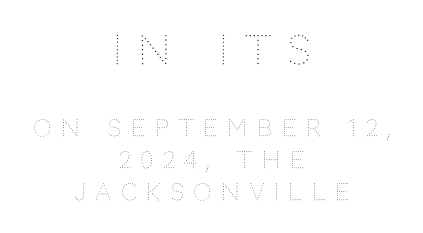
The rendering uses natural spacing where letterforms have individual widths. Bigger letters appear in the top chunk; the bottom chunk is reduced. Compared with typical paragraphs, the rows here are spaced about the same. These glyphs show unthickened strokes, regular width or finer. Alignment: centered. Lines of text with bare space underneath.
